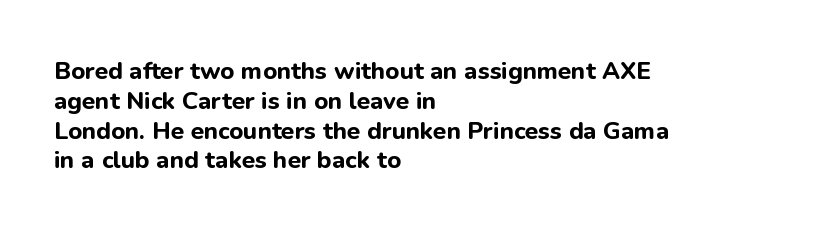
Q: Is the text bold? A: Yes.
Q: Is the text italic (slanted)? A: No, it is upright.
Q: Is the text underlined? A: No.
Q: How is the paragraph aligned? A: Left-aligned.
Q: Is the spacing between letters normal or unusually wide? A: Normal.
